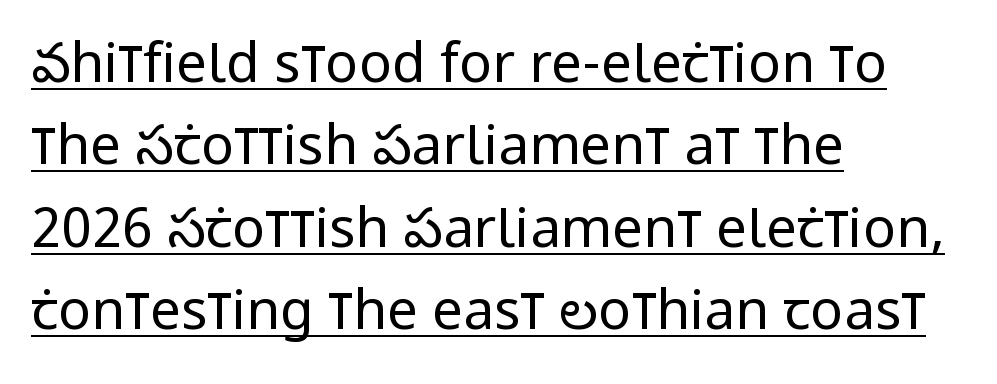
{"serif": "no", "italic": "no", "bold": "no", "weight": "regular", "width": "condensed", "stroke_contrast": "low", "x_height": "large", "monospaced": "no", "underline": "yes", "align": "left", "line_spacing": "normal", "line_spacing_ratio": 1.5, "letter_spacing": "normal", "letter_spacing_em": 0.0, "glyph_px": 55}
